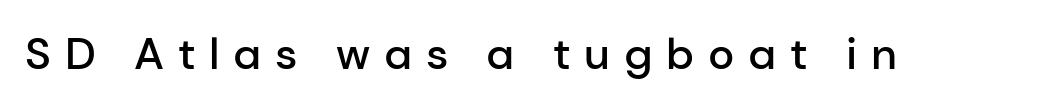
A sans-serif font was chosen for this passage. On the weight axis this lands at semibold, roughly 600. Posture: straight, roman, zero tilt. Letters rest on an invisible, unmarked baseline. These lines have a slow, spaced-out rhythm from letter to letter. Proportional: the letters do not fall into vertical columns.
